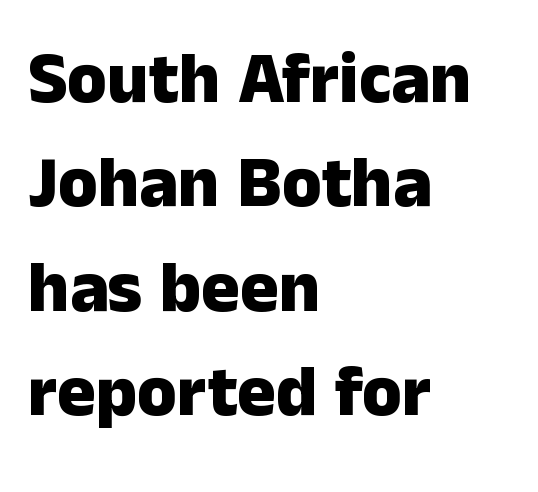
Q: Is the text bold? A: Yes.
Q: Is the text italic (slanted)? A: No, it is upright.
Q: Is the typeface a serif or a sans-serif typeface? A: Sans-serif.
Q: Is the text underlined? A: No.
Q: How is the paragraph aligned? A: Left-aligned.
Q: Is the spacing between letters normal or unusually wide? A: Normal.
Q: Is the spacing between lines tight, normal or loose? A: Normal.
Q: Width (condensed, normal, or wide)? A: Normal.
Q: Stroke contrast? A: Low.
Q: x-height? A: Medium.
Q: Monospaced? A: No.
